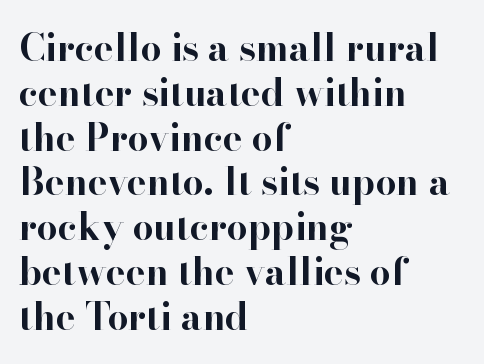
The words here are not underlined. The passage is arranged the way most books set body copy — flush left. Do the characters align in a grid? No, the font is proportional. The glyphs in this specimen are seriffed. Quick note: not italic, upright.
